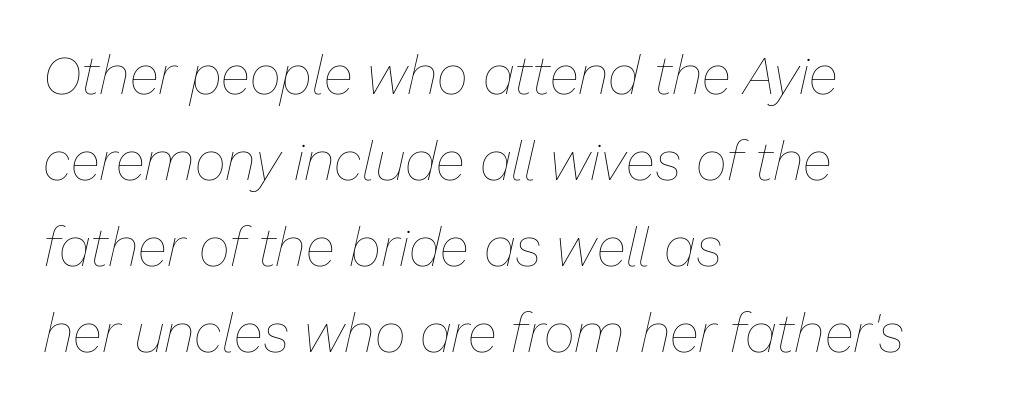
The image shows 54 px thin type, italic (leaning right); set left-aligned, normal line spacing (1.59x), normal letter spacing, not underlined; low stroke contrast and a medium x-height.
